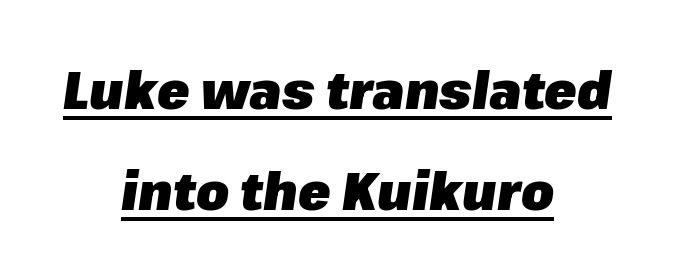
{"italic": "yes", "lean": "right", "slant_degrees": 8, "bold": "yes", "weight": "heavy", "width": "normal", "stroke_contrast": "low", "x_height": "medium", "monospaced": "no", "underline": "yes", "align": "center", "line_spacing": "loose", "line_spacing_ratio": 1.9, "letter_spacing": "normal", "letter_spacing_em": 0.0, "glyph_px": 53}
